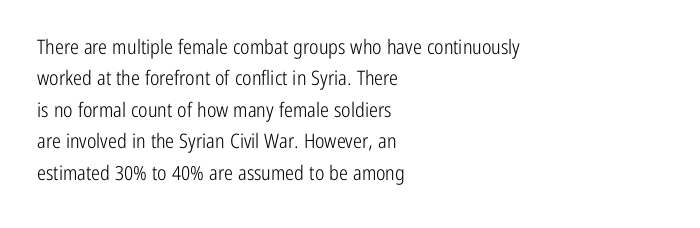
The image shows 20 px text type, upright; set left-aligned, normal line spacing (1.57x), normal letter spacing, not underlined.
